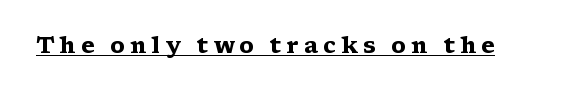
The image shows 22 px bold type, upright; set unusually wide letter spacing (+0.24 em), underlined.
